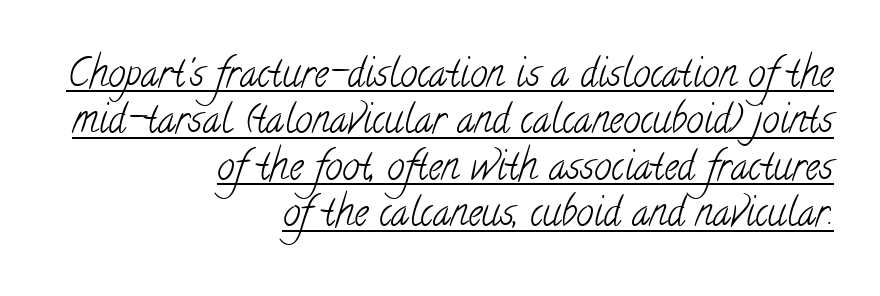
{"bold": "no", "weight": "light", "width": "condensed", "stroke_contrast": "low", "x_height": "small", "monospaced": "no", "underline": "yes", "align": "right", "line_spacing_ratio": 1.19, "letter_spacing": "normal", "letter_spacing_em": 0.0, "glyph_px": 39}
